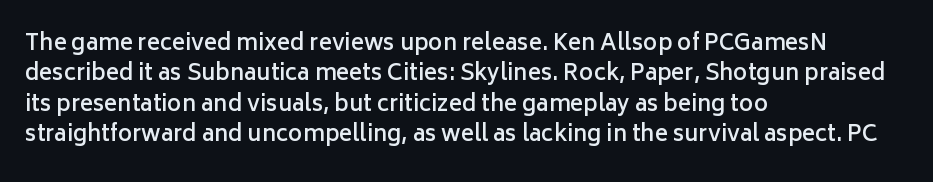
{"italic": "no", "bold": "semi", "underline": "no", "align": "left", "line_spacing": "normal", "line_spacing_ratio": 1.38, "letter_spacing": "normal", "letter_spacing_em": 0.0, "glyph_px": 22}
